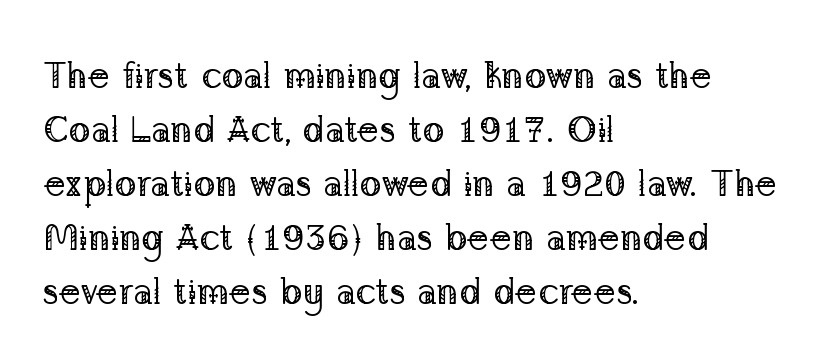
The image shows 37 px regular-weight serif type, upright; set left-aligned, normal line spacing (1.46x), normal letter spacing, not underlined; low stroke contrast and a medium x-height.
